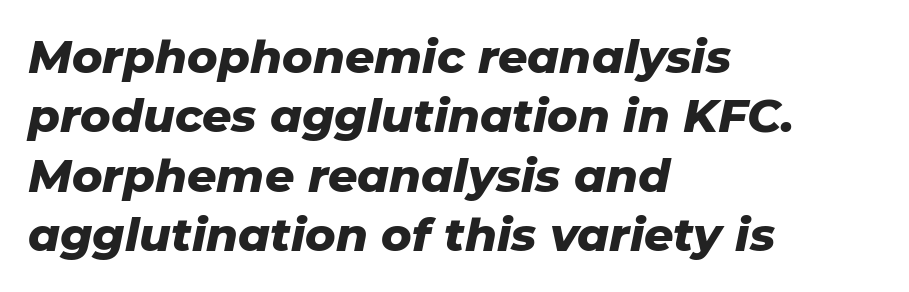
The image shows 46 px heavy type, italic (leaning right); set left-aligned, normal line spacing (1.29x), normal letter spacing, not underlined; low stroke contrast and a medium x-height.
